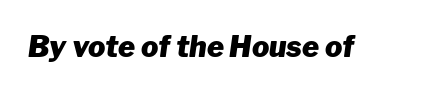
The image shows 29 px heavy type, italic (leaning right); set normal letter spacing, not underlined; low stroke contrast and a medium x-height.
